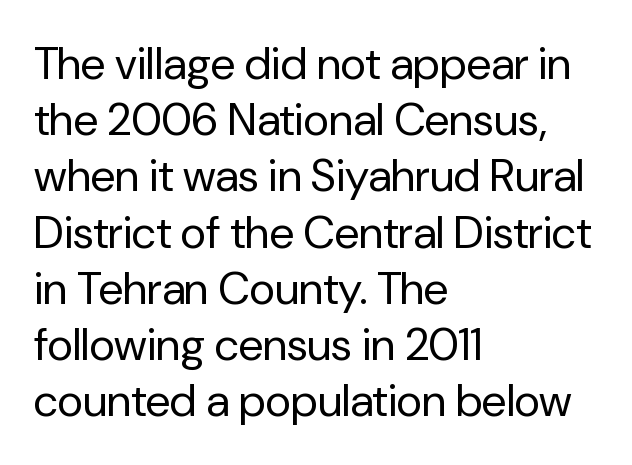
The image shows 45 px regular-weight sans-serif type, upright; set left-aligned, normal line spacing (1.25x), normal letter spacing, not underlined; low stroke contrast and a medium x-height.
